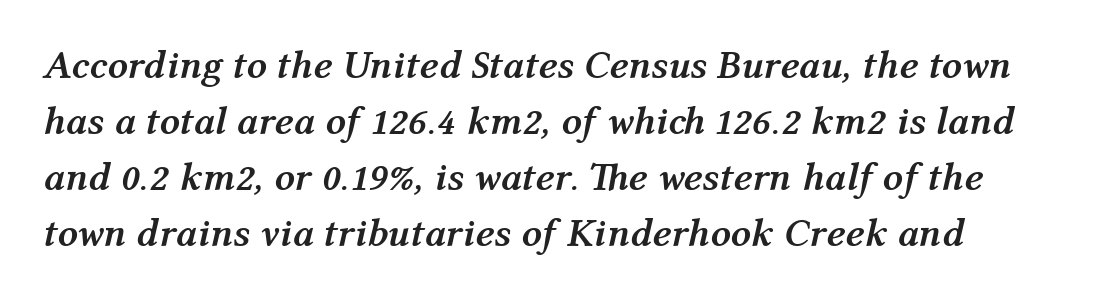
Q: Is the text bold? A: Yes.
Q: Is the text italic (slanted)? A: Yes, it leans right by about 12 degrees.
Q: Is the text underlined? A: No.
Q: Is the spacing between letters normal or unusually wide? A: Normal.
Q: Is the spacing between lines tight, normal or loose? A: Normal.
Q: Width (condensed, normal, or wide)? A: Normal.
Q: Stroke contrast? A: Medium.
Q: x-height? A: Medium.
Q: Monospaced? A: No.
